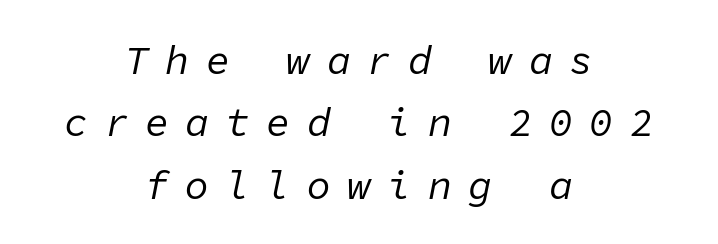
The image shows 40 px regular-weight type, italic (leaning right), monospaced; set centered, normal line spacing (1.56x), unusually wide letter spacing (+0.41 em), not underlined; low stroke contrast and a medium x-height.
